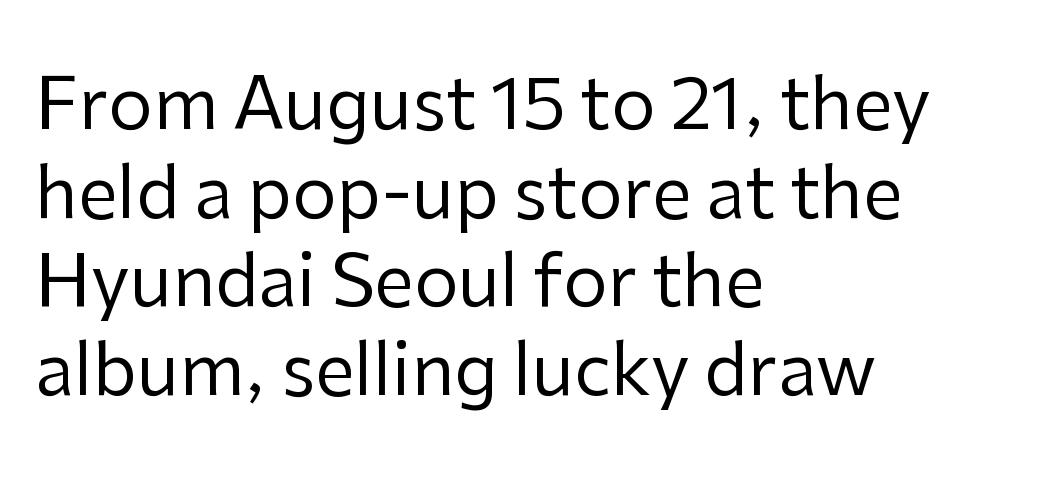
The image shows 71 px regular-weight sans-serif type, upright; set left-aligned, normal line spacing (1.25x), normal letter spacing, not underlined; low stroke contrast and a medium x-height.
